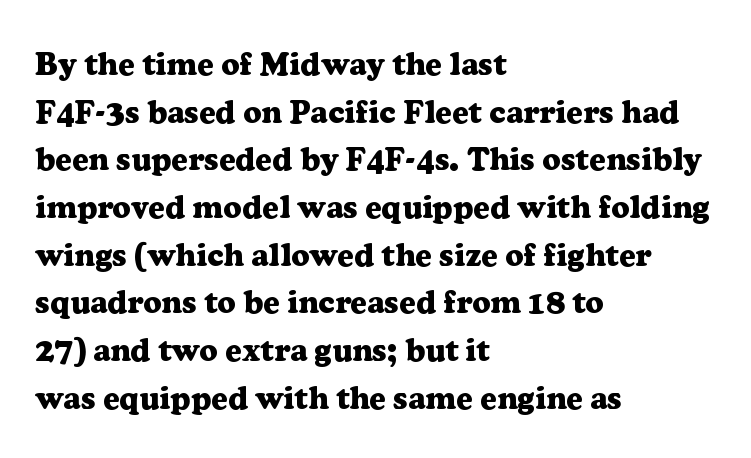
The image shows 32 px heavy serif type, upright; set left-aligned, normal line spacing (1.49x), normal letter spacing, not underlined; low stroke contrast and a medium x-height.
